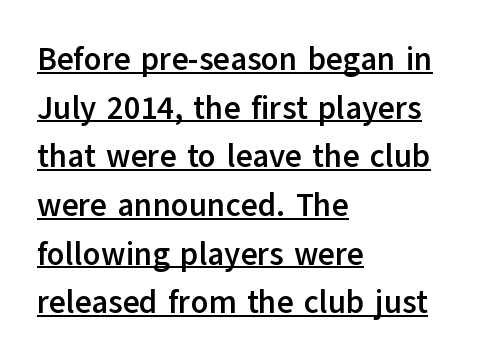
Q: Is the text bold? A: Yes.
Q: Is the text italic (slanted)? A: No, it is upright.
Q: Is the typeface a serif or a sans-serif typeface? A: Sans-serif.
Q: Is the text underlined? A: Yes.
Q: How is the paragraph aligned? A: Left-aligned.
Q: Is the spacing between letters normal or unusually wide? A: Normal.
Q: Is the spacing between lines tight, normal or loose? A: Normal.
Q: Width (condensed, normal, or wide)? A: Normal.
Q: Stroke contrast? A: Low.
Q: x-height? A: Medium.
Q: Monospaced? A: No.
